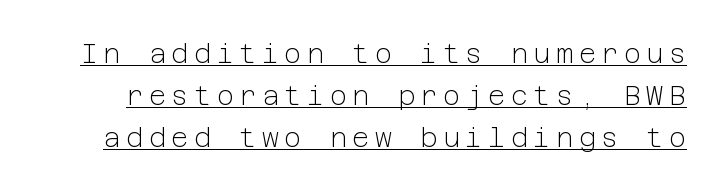
The image shows 26 px text type, upright; set normal line spacing (1.62x), unusually wide letter spacing (+0.22 em), underlined.
